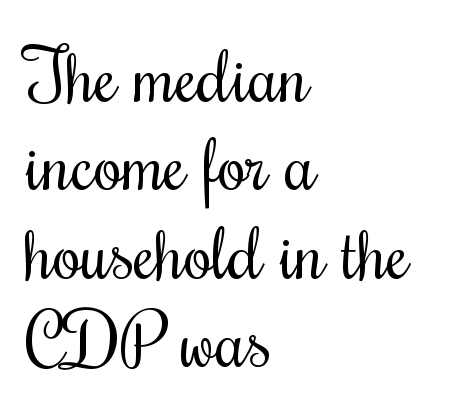
Q: Is the text bold? A: No.
Q: Is the text italic (slanted)? A: Yes.
Q: Is the typeface a serif or a sans-serif typeface? A: Serif.
Q: Is the text underlined? A: No.
Q: How is the paragraph aligned? A: Left-aligned.
Q: Is the spacing between letters normal or unusually wide? A: Normal.
Q: Width (condensed, normal, or wide)? A: Condensed.
Q: Stroke contrast? A: Medium.
Q: x-height? A: Small.
Q: Monospaced? A: No.
